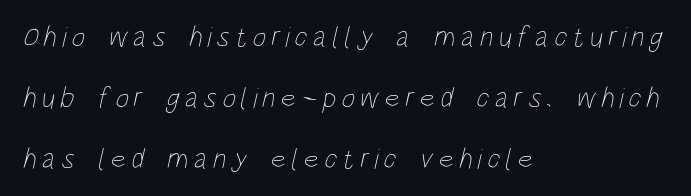
{"bold": "no", "weight": "thin", "width": "condensed", "stroke_contrast": "low", "x_height": "large", "monospaced": "no", "underline": "no", "align": "left", "line_spacing": "loose", "line_spacing_ratio": 2.1, "glyph_px": 29}
